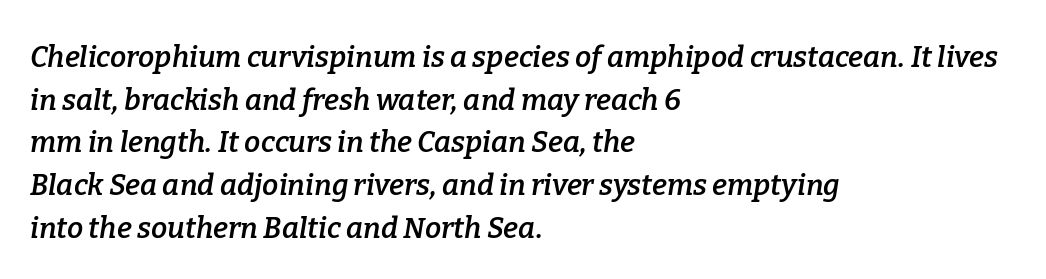
Compared with an ordinary text face, these strokes are moderately heavier — a semibold. Here the designer chose a conventional face with non-uniform glyph widths. The type is set solid horizontally, with unmodified tracking. Quick note: underline off.
